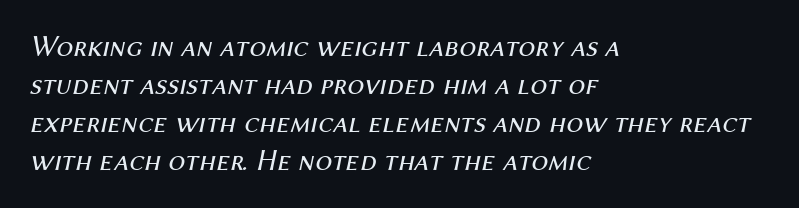
{"italic": "yes", "lean": "right", "slant_degrees": 12, "bold": "no", "weight": "regular", "width": "normal", "stroke_contrast": "medium", "x_height": "medium", "monospaced": "no", "underline": "no", "align": "left", "line_spacing": "normal", "line_spacing_ratio": 1.27, "letter_spacing": "normal", "letter_spacing_em": 0.0, "glyph_px": 30}
